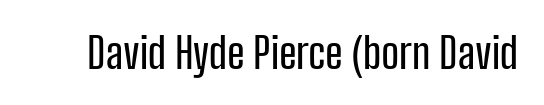
Q: Is the text italic (slanted)? A: No, it is upright.
Q: Is the typeface a serif or a sans-serif typeface? A: Sans-serif.
Q: Is the text underlined? A: No.
Q: Is the spacing between letters normal or unusually wide? A: Normal.
Q: Width (condensed, normal, or wide)? A: Condensed.
Q: Stroke contrast? A: Low.
Q: x-height? A: Medium.
Q: Monospaced? A: No.
